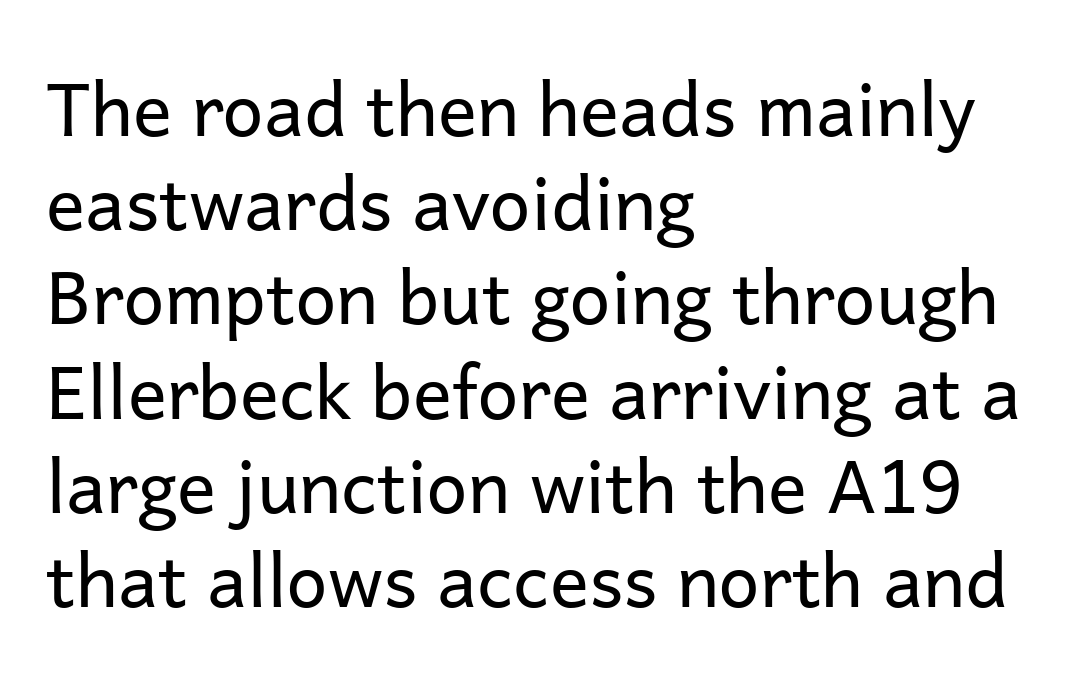
The image shows 73 px regular-weight sans-serif type, upright; set left-aligned, normal line spacing (1.29x), normal letter spacing, not underlined; low stroke contrast and a medium x-height.
